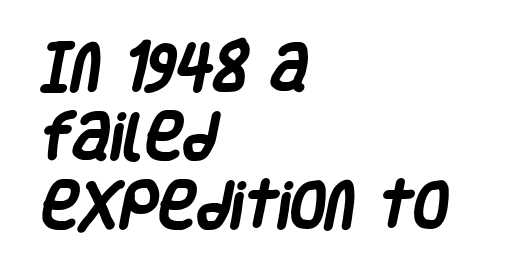
The image shows 52 px heavy, condensed sans-serif type; set left-aligned, normal line spacing (1.33x), normal letter spacing, not underlined; low stroke contrast and a large x-height.
